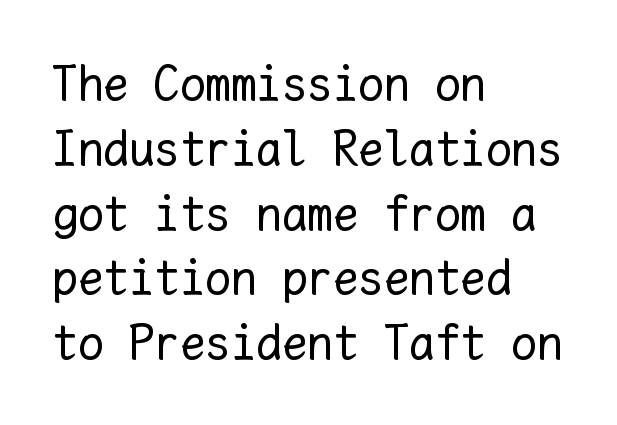
The image shows 51 px regular-weight type, upright, monospaced; set left-aligned, normal line spacing (1.27x), normal letter spacing, not underlined; low stroke contrast and a medium x-height.
